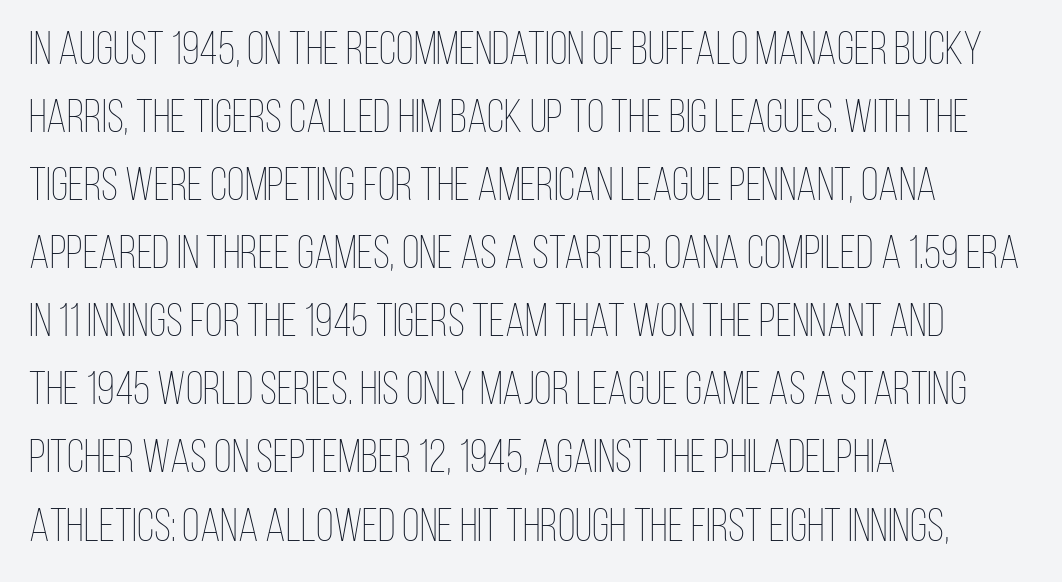
Q: Is the text bold? A: No.
Q: Is the text italic (slanted)? A: No, it is upright.
Q: Is the text underlined? A: No.
Q: How is the paragraph aligned? A: Left-aligned.
Q: Is the spacing between letters normal or unusually wide? A: Normal.
Q: Is the spacing between lines tight, normal or loose? A: Normal.
Q: Width (condensed, normal, or wide)? A: Condensed.
Q: Stroke contrast? A: Low.
Q: x-height? A: Large.
Q: Monospaced? A: No.
